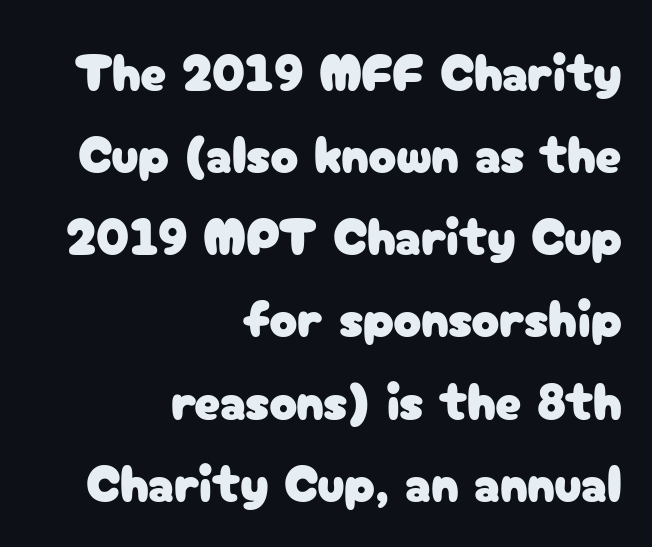
Q: Is the text italic (slanted)? A: No, it is upright.
Q: Is the typeface a serif or a sans-serif typeface? A: Sans-serif.
Q: Is the text underlined? A: No.
Q: How is the paragraph aligned? A: Right-aligned.
Q: Is the spacing between letters normal or unusually wide? A: Normal.
Q: Is the spacing between lines tight, normal or loose? A: Normal.
Q: Width (condensed, normal, or wide)? A: Normal.
Q: Stroke contrast? A: Low.
Q: x-height? A: Medium.
Q: Monospaced? A: No.
